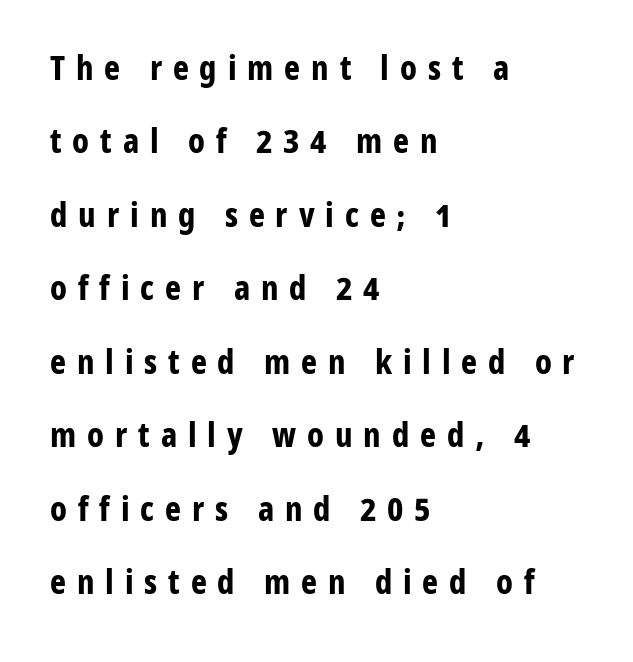
The image shows 34 px bold, condensed sans-serif type, upright; set left-aligned, loose line spacing (2.16x), unusually wide letter spacing (+0.32 em), not underlined; low stroke contrast and a medium x-height.
